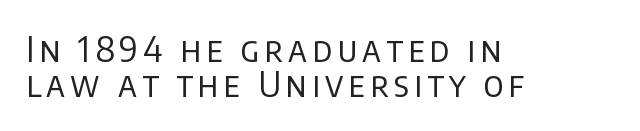
The image shows 34 px regular-weight sans-serif type, upright; set left-aligned, tight line spacing (1.02x), not underlined; low stroke contrast and a large x-height.
